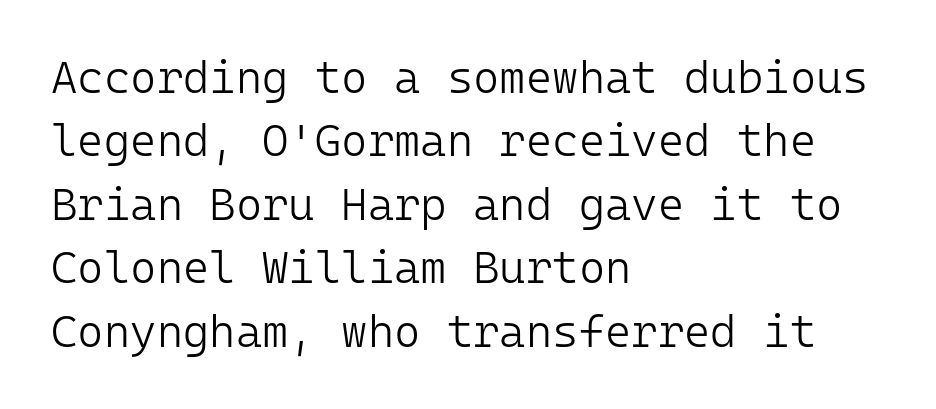
Q: Is the text bold? A: No.
Q: Is the text italic (slanted)? A: No, it is upright.
Q: Is the typeface a serif or a sans-serif typeface? A: Sans-serif.
Q: Is the text underlined? A: No.
Q: How is the paragraph aligned? A: Left-aligned.
Q: Is the spacing between letters normal or unusually wide? A: Normal.
Q: Is the spacing between lines tight, normal or loose? A: Normal.
Q: Width (condensed, normal, or wide)? A: Normal.
Q: Stroke contrast? A: Low.
Q: x-height? A: Medium.
Q: Monospaced? A: Yes.
